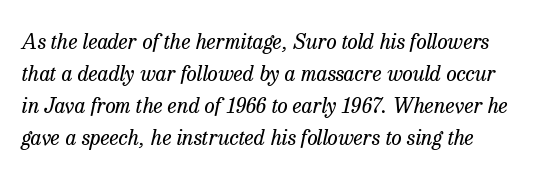
The font's italic variant was chosen for this text. Normally led — the rows are evenly, conventionally spaced. Only glyphs here, with clear space below each row. Is the type heavy? It reads as light-to-regular instead. How are the letters spaced? Ordinarily, with no added tracking.
